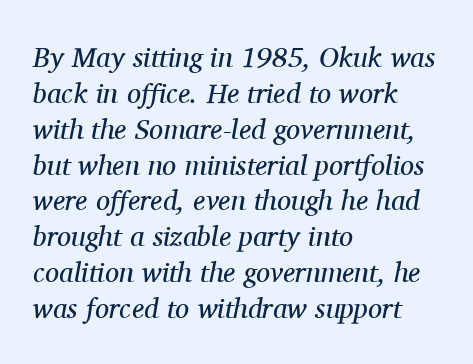
Q: Is the text bold? A: No.
Q: Is the text italic (slanted)? A: Yes, it leans right by about 11 degrees.
Q: Is the typeface a serif or a sans-serif typeface? A: Serif.
Q: Is the text underlined? A: No.
Q: How is the paragraph aligned? A: Left-aligned.
Q: Is the spacing between letters normal or unusually wide? A: Normal.
Q: Is the spacing between lines tight, normal or loose? A: Normal.
Q: Width (condensed, normal, or wide)? A: Normal.
Q: Stroke contrast? A: Medium.
Q: x-height? A: Medium.
Q: Monospaced? A: No.
